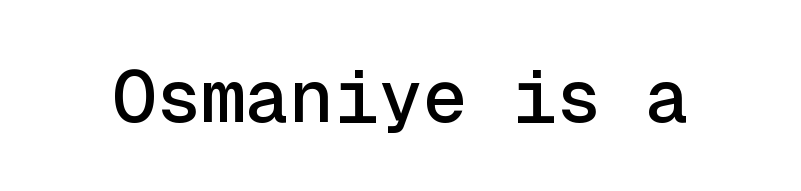
{"serif": "no", "italic": "no", "width": "normal", "x_height": "medium", "monospaced": "yes", "underline": "no", "letter_spacing": "normal", "letter_spacing_em": 0.0, "glyph_px": 74}
